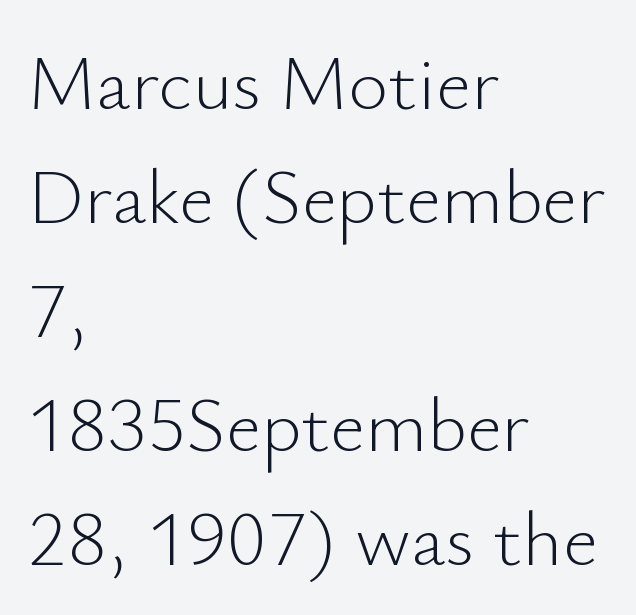
{"serif": "no", "italic": "no", "bold": "no", "weight": "light", "width": "normal", "stroke_contrast": "low", "x_height": "small", "monospaced": "no", "underline": "no", "align": "left", "line_spacing": "normal", "line_spacing_ratio": 1.48, "letter_spacing": "normal", "letter_spacing_em": 0.0, "glyph_px": 77}
